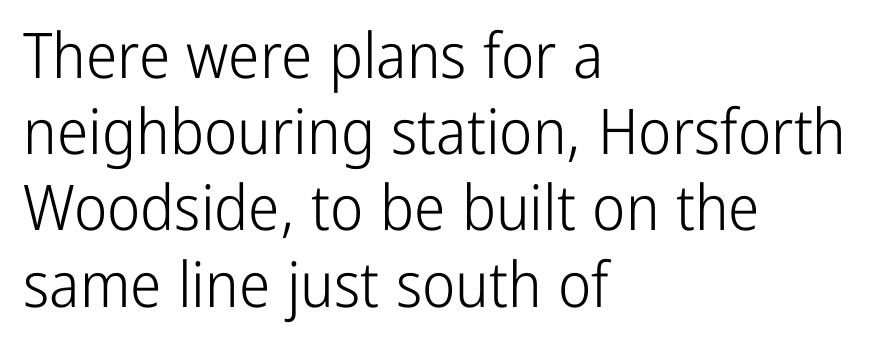
The gap between lines stays unmarked. Tracking value appears to be zero — textbook default spacing. The characters are drawn with everyday or finer stroke widths. Typographically, this falls in the sans-serif category. The specimen reads as upright at a glance. A typesetter would call this proportional, since set widths differ per character.
